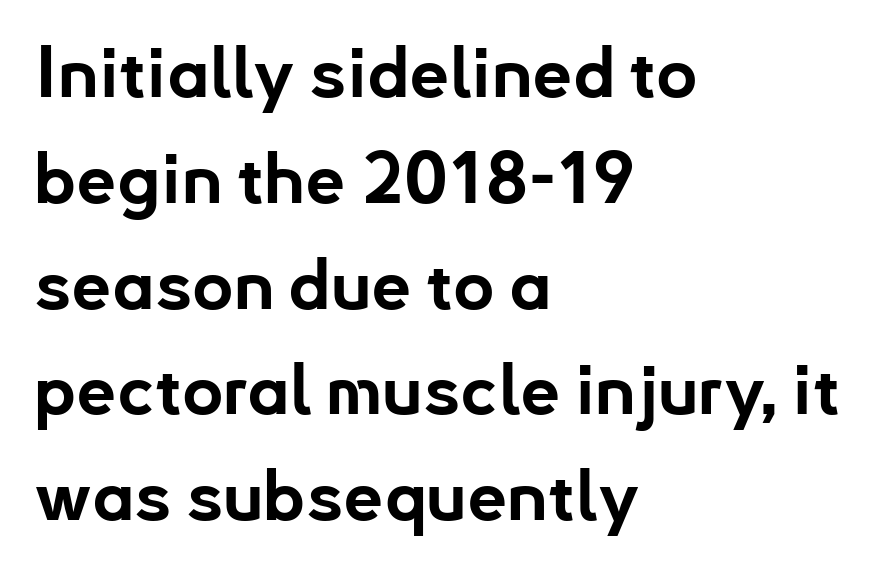
{"serif": "no", "italic": "no", "bold": "yes", "weight": "bold", "width": "normal", "stroke_contrast": "low", "x_height": "small", "monospaced": "no", "underline": "no", "align": "left", "line_spacing": "normal", "line_spacing_ratio": 1.49, "letter_spacing": "normal", "letter_spacing_em": 0.0, "glyph_px": 71}
